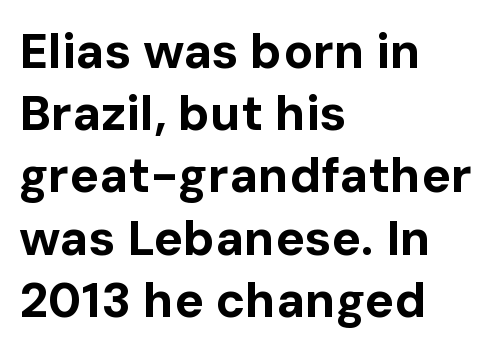
{"serif": "no", "italic": "no", "bold": "yes", "weight": "bold", "width": "normal", "stroke_contrast": "low", "x_height": "medium", "monospaced": "no", "underline": "no", "align": "left", "line_spacing": "normal", "line_spacing_ratio": 1.27, "letter_spacing": "normal", "letter_spacing_em": 0.0, "glyph_px": 49}
